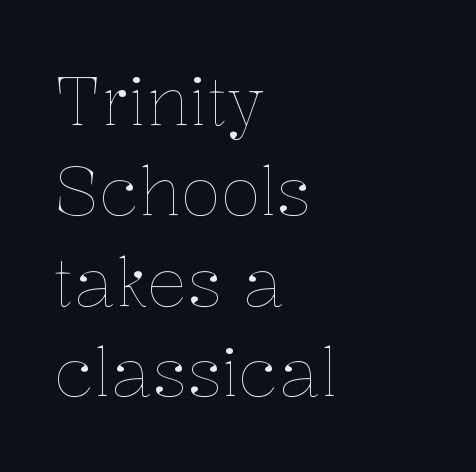
Q: Is the text bold? A: No.
Q: Is the text italic (slanted)? A: No, it is upright.
Q: Is the text underlined? A: No.
Q: How is the paragraph aligned? A: Left-aligned.
Q: Is the spacing between letters normal or unusually wide? A: Normal.
Q: Is the spacing between lines tight, normal or loose? A: Normal.
Q: Width (condensed, normal, or wide)? A: Normal.
Q: Stroke contrast? A: Low.
Q: x-height? A: Medium.
Q: Monospaced? A: No.
